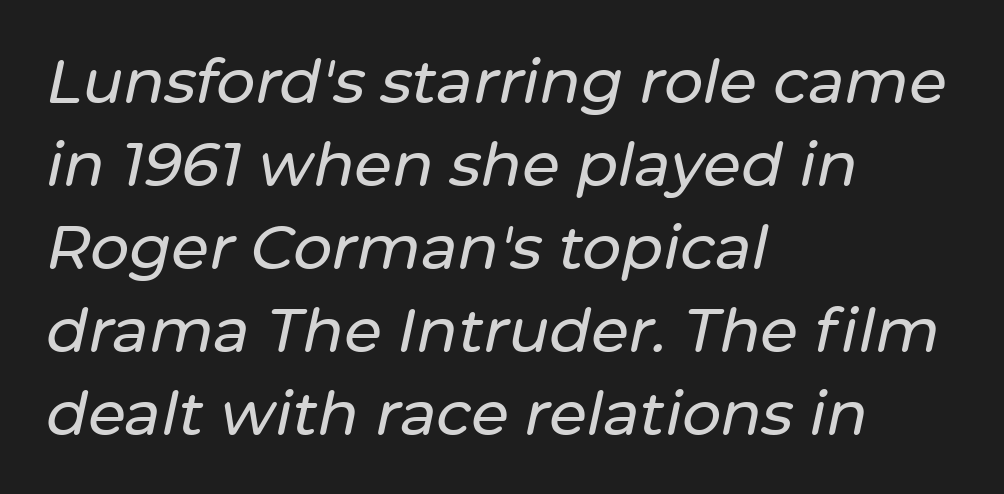
Q: Is the text italic (slanted)? A: Yes, it leans right by about 12 degrees.
Q: Is the text underlined? A: No.
Q: How is the paragraph aligned? A: Left-aligned.
Q: Is the spacing between letters normal or unusually wide? A: Normal.
Q: Is the spacing between lines tight, normal or loose? A: Normal.
Q: Width (condensed, normal, or wide)? A: Normal.
Q: Stroke contrast? A: Low.
Q: x-height? A: Medium.
Q: Monospaced? A: No.
